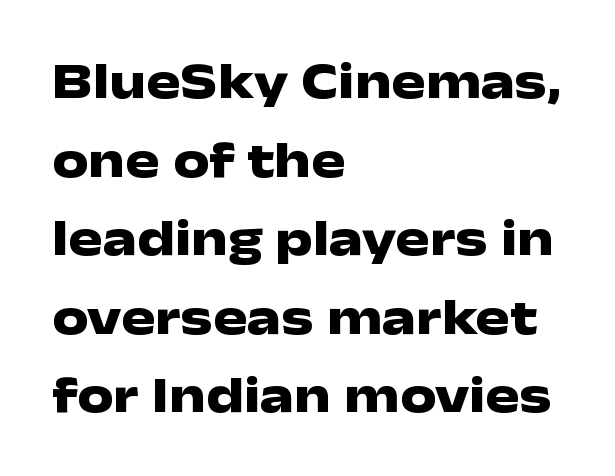
Q: Is the text bold? A: Yes.
Q: Is the text italic (slanted)? A: No, it is upright.
Q: Is the typeface a serif or a sans-serif typeface? A: Sans-serif.
Q: Is the text underlined? A: No.
Q: How is the paragraph aligned? A: Left-aligned.
Q: Is the spacing between letters normal or unusually wide? A: Normal.
Q: Is the spacing between lines tight, normal or loose? A: Normal.
Q: Width (condensed, normal, or wide)? A: Wide.
Q: Stroke contrast? A: Low.
Q: x-height? A: Medium.
Q: Monospaced? A: No.
